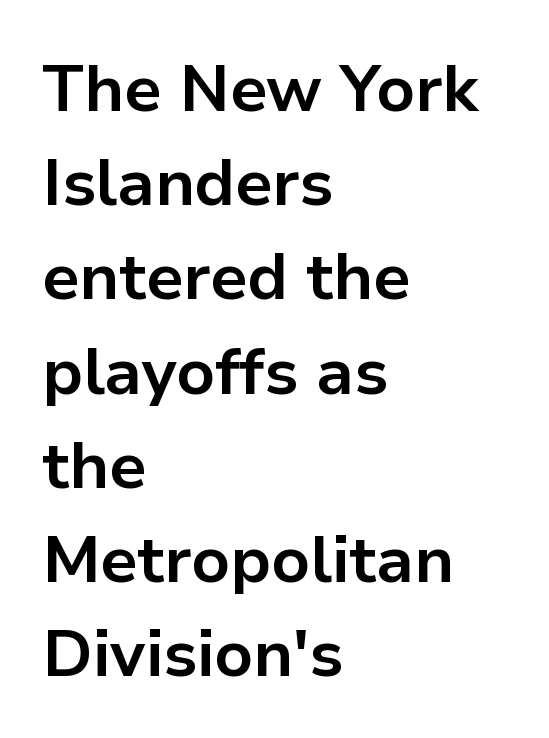
The image shows 65 px bold sans-serif type, upright; set left-aligned, normal line spacing (1.45x), normal letter spacing, not underlined; low stroke contrast and a medium x-height.
